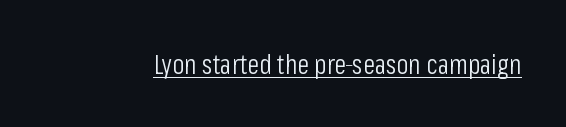
Q: Is the text bold? A: No.
Q: Is the text italic (slanted)? A: No, it is upright.
Q: Is the text underlined? A: Yes.
Q: Is the spacing between letters normal or unusually wide? A: Normal.
